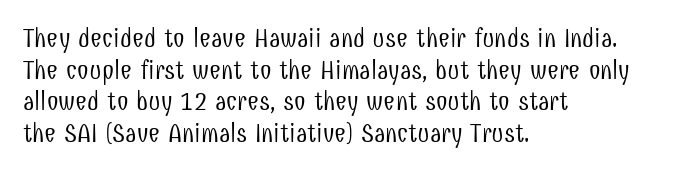
{"italic": "no", "bold": "no", "underline": "no", "align": "left", "line_spacing_ratio": 1.22, "letter_spacing": "normal", "letter_spacing_em": 0.0, "glyph_px": 26}
